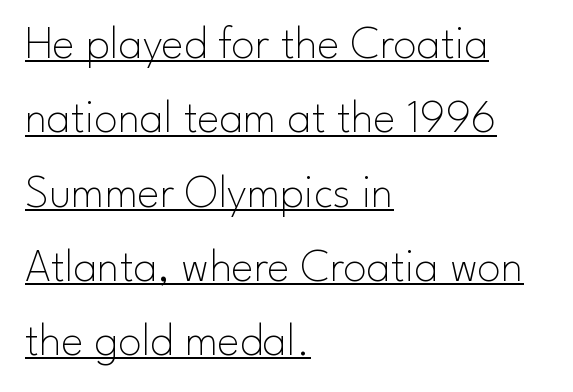
Q: Is the text bold? A: No.
Q: Is the text italic (slanted)? A: No, it is upright.
Q: Is the typeface a serif or a sans-serif typeface? A: Sans-serif.
Q: Is the text underlined? A: Yes.
Q: How is the paragraph aligned? A: Left-aligned.
Q: Is the spacing between letters normal or unusually wide? A: Normal.
Q: Is the spacing between lines tight, normal or loose? A: Normal.
Q: Width (condensed, normal, or wide)? A: Normal.
Q: Stroke contrast? A: Low.
Q: x-height? A: Small.
Q: Monospaced? A: No.
